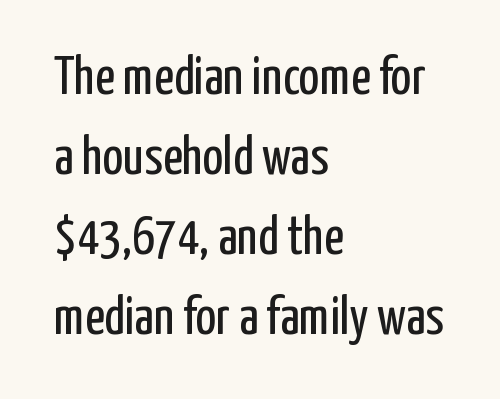
If you measured baseline to baseline, you'd find a middling distance. Italic: no, the glyphs are upright roman. Line beginnings align vertically; line endings do not. Look at the bottom of the vertical strokes: they stop flat, with no serifs. Is this a fixed-width face? No — the glyphs have proportional, varying widths.
